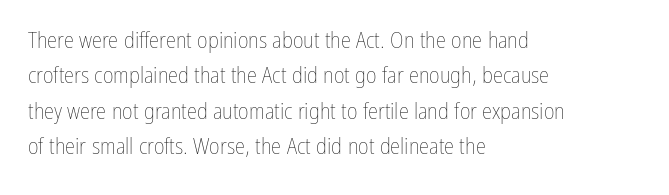
The face looks like a standard text weight, possibly lighter. Vertical strokes here are truly vertical. These lines keep a tight, regular rhythm from letter to letter. Leading matches the norm, producing a regular column. Left-aligned paragraph, ragged on the right. The space directly below the letters is spotless.
